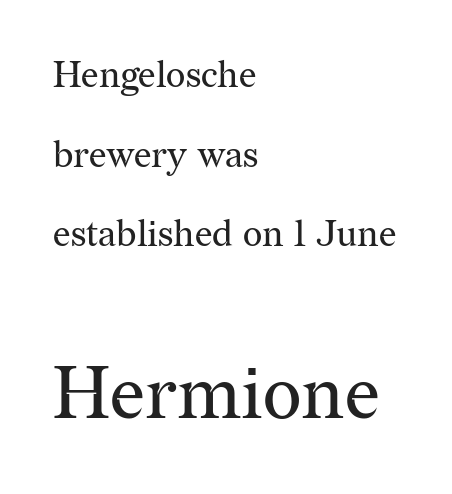
Q: Is the text bold? A: No.
Q: Is the text italic (slanted)? A: No, it is upright.
Q: Is the typeface a serif or a sans-serif typeface? A: Serif.
Q: Is the text underlined? A: No.
Q: How is the paragraph aligned? A: Left-aligned.
Q: Is the spacing between letters normal or unusually wide? A: Normal.
Q: Is the spacing between lines tight, normal or loose? A: Loose.
Q: Which block of text is set in a larger size, the first (top) or the second (bottom)? A: The second (bottom) one.
Q: Width (condensed, normal, or wide)? A: Normal.
Q: Stroke contrast? A: Medium.
Q: x-height? A: Medium.
Q: Monospaced? A: No.
